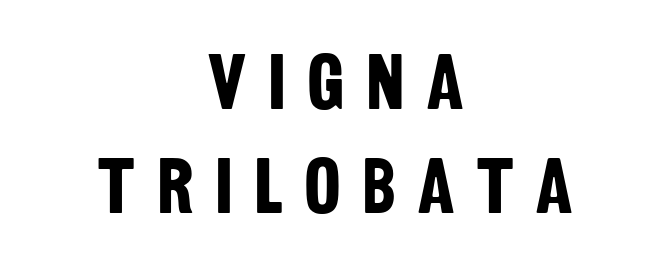
{"serif": "no", "bold": "yes", "weight": "bold", "width": "condensed", "stroke_contrast": "low", "x_height": "large", "monospaced": "no", "underline": "no", "align": "center", "line_spacing": "normal", "line_spacing_ratio": 1.33, "letter_spacing": "wide", "letter_spacing_em": 0.27, "glyph_px": 78}
